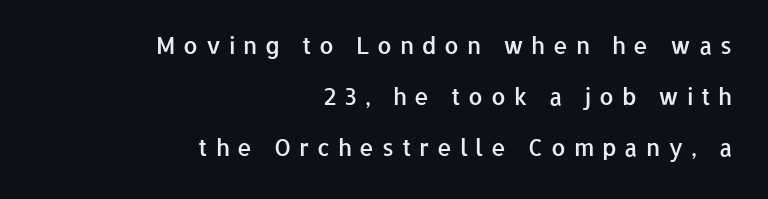
The baseline area is clear. Display-style spreading of the glyphs; the letterfit is very open. Bold? Not quite — semibold, heavier than regular but stopping short. The letters stand straight up with perfectly vertical stems. Notice how the passage keeps a crisp vertical edge on the right only. How would I describe the line gaps? Wide and relaxed.
